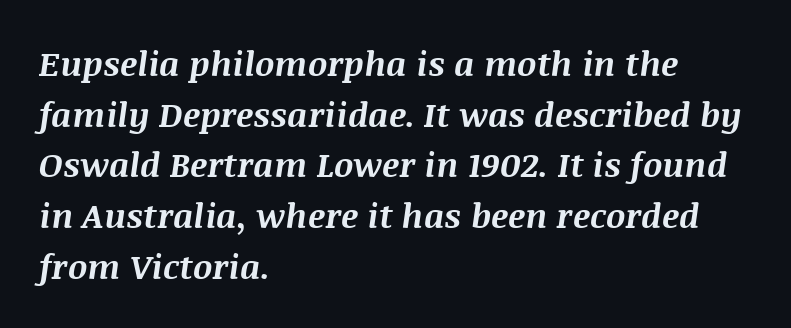
{"italic": "yes", "lean": "right", "slant_degrees": 8, "bold": "yes", "weight": "bold", "width": "normal", "stroke_contrast": "medium", "x_height": "large", "monospaced": "no", "underline": "no", "align": "left", "line_spacing": "normal", "line_spacing_ratio": 1.49, "letter_spacing": "normal", "letter_spacing_em": 0.0, "glyph_px": 34}
